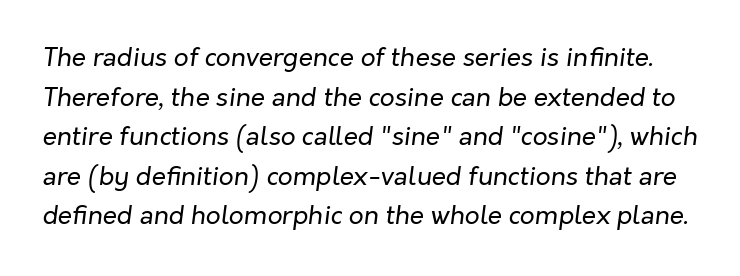
{"italic": "yes", "lean": "right", "slant_degrees": 7, "bold": "no", "underline": "no", "line_spacing": "normal", "line_spacing_ratio": 1.52, "letter_spacing": "normal", "letter_spacing_em": 0.0, "glyph_px": 26}
